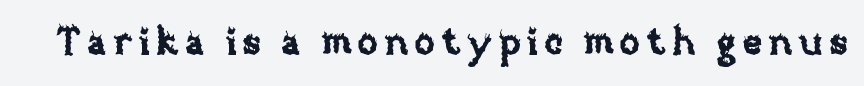
Q: Is the text italic (slanted)? A: No, it is upright.
Q: Is the text underlined? A: No.
Q: Width (condensed, normal, or wide)? A: Normal.
Q: Stroke contrast? A: Low.
Q: x-height? A: Large.
Q: Monospaced? A: No.
